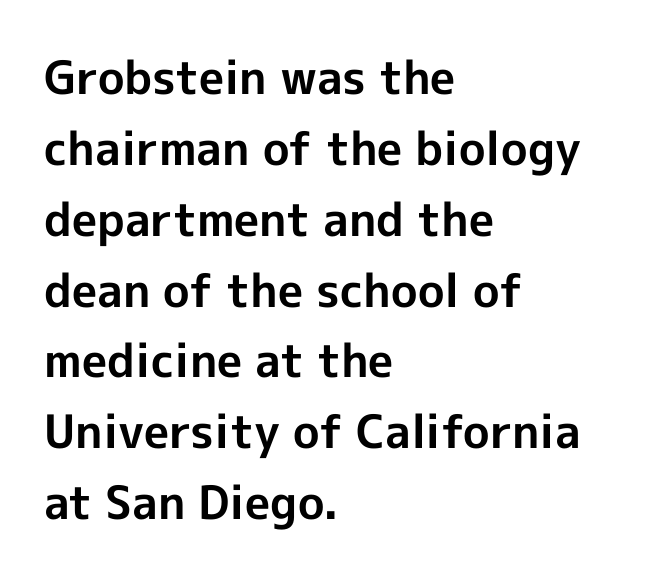
{"serif": "no", "italic": "no", "bold": "yes", "weight": "bold", "width": "normal", "x_height": "medium", "monospaced": "no", "underline": "no", "align": "left", "line_spacing": "normal", "line_spacing_ratio": 1.54, "letter_spacing": "normal", "letter_spacing_em": 0.0, "glyph_px": 46}
